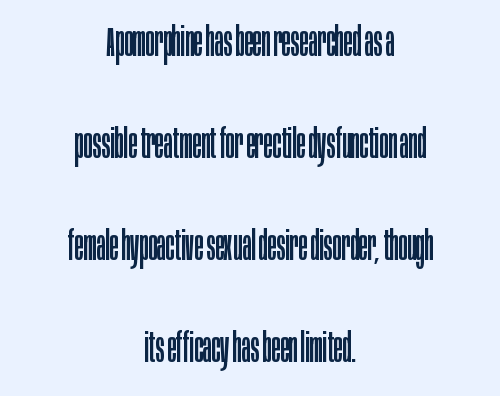
The image shows 41 px regular-weight, condensed sans-serif type, upright; set centered, loose line spacing (2.49x), normal letter spacing, not underlined; low stroke contrast and a large x-height.
